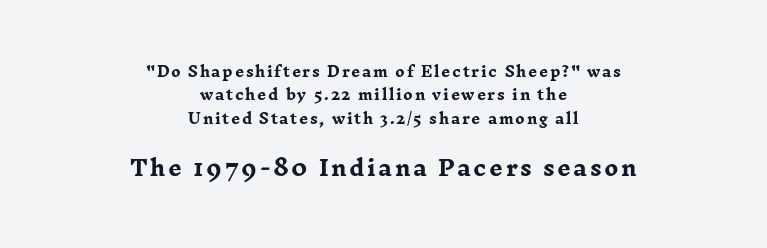
{"italic": "no", "bold": "yes", "underline": "no", "align": "center", "line_spacing": "normal", "line_spacing_ratio": 1.67, "larger_block": "second", "size_ratio": 1.5, "glyph_px": 21}
